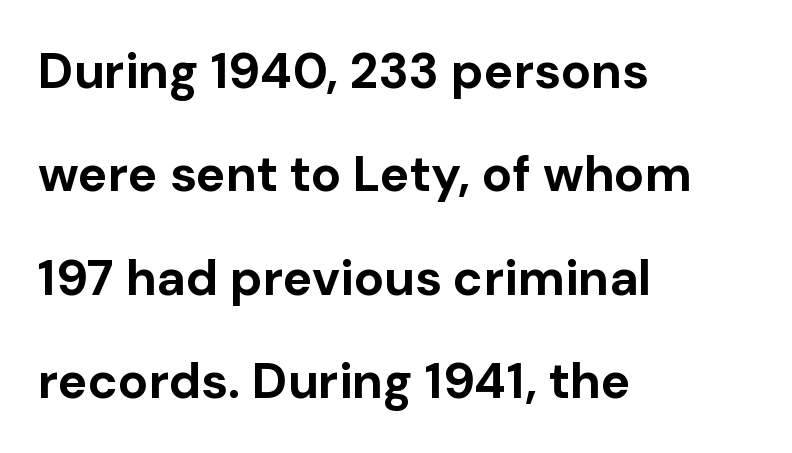
Q: Is the text bold? A: Yes.
Q: Is the text italic (slanted)? A: No, it is upright.
Q: Is the typeface a serif or a sans-serif typeface? A: Sans-serif.
Q: Is the text underlined? A: No.
Q: How is the paragraph aligned? A: Left-aligned.
Q: Is the spacing between letters normal or unusually wide? A: Normal.
Q: Is the spacing between lines tight, normal or loose? A: Loose.
Q: Width (condensed, normal, or wide)? A: Normal.
Q: Stroke contrast? A: Low.
Q: x-height? A: Medium.
Q: Monospaced? A: No.
